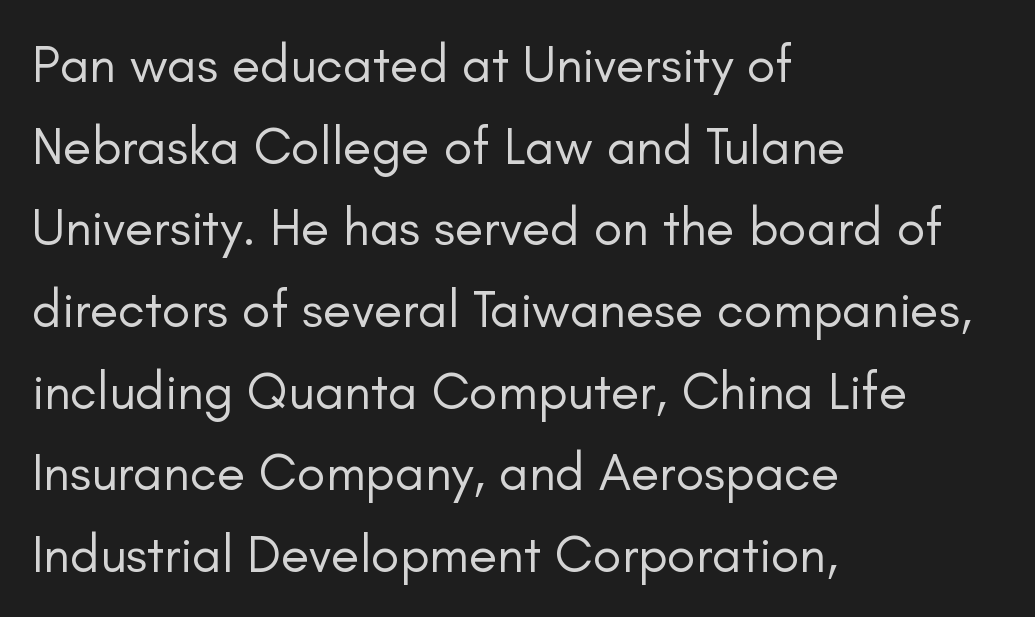
{"serif": "no", "italic": "no", "bold": "no", "weight": "regular", "width": "normal", "stroke_contrast": "low", "x_height": "small", "monospaced": "no", "underline": "no", "align": "left", "line_spacing": "normal", "line_spacing_ratio": 1.57, "letter_spacing": "normal", "letter_spacing_em": 0.0, "glyph_px": 52}
